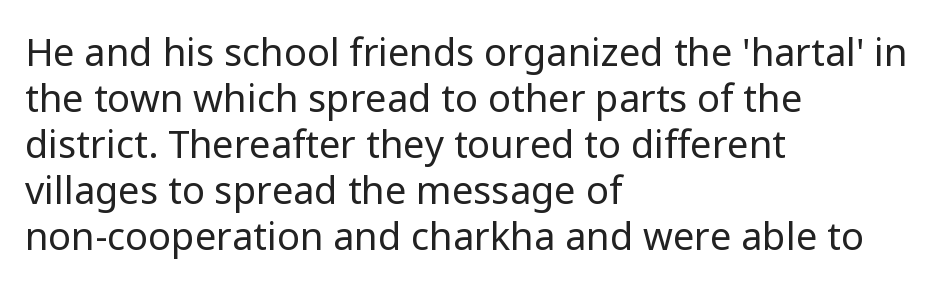
The image shows 38 px regular-weight sans-serif type, upright; set left-aligned, line spacing 1.21x, normal letter spacing, not underlined; low stroke contrast and a medium x-height.
